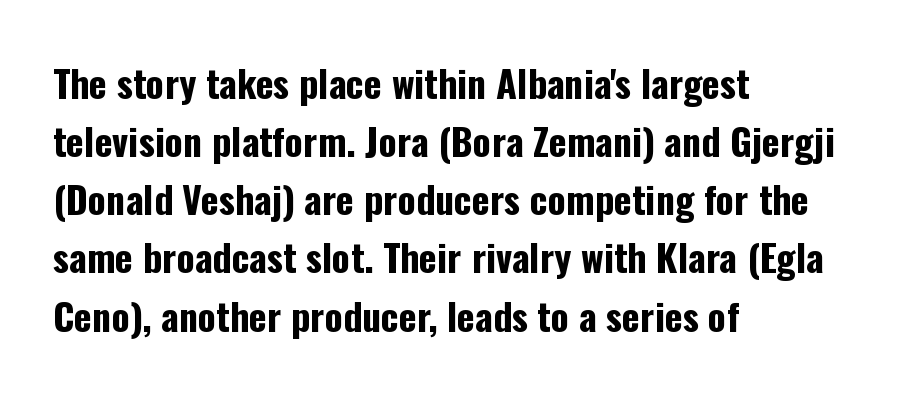
Q: Is the text bold? A: Yes.
Q: Is the text italic (slanted)? A: No, it is upright.
Q: Is the typeface a serif or a sans-serif typeface? A: Sans-serif.
Q: Is the text underlined? A: No.
Q: How is the paragraph aligned? A: Left-aligned.
Q: Is the spacing between letters normal or unusually wide? A: Normal.
Q: Is the spacing between lines tight, normal or loose? A: Normal.
Q: Width (condensed, normal, or wide)? A: Condensed.
Q: Stroke contrast? A: Low.
Q: x-height? A: Medium.
Q: Monospaced? A: No.
